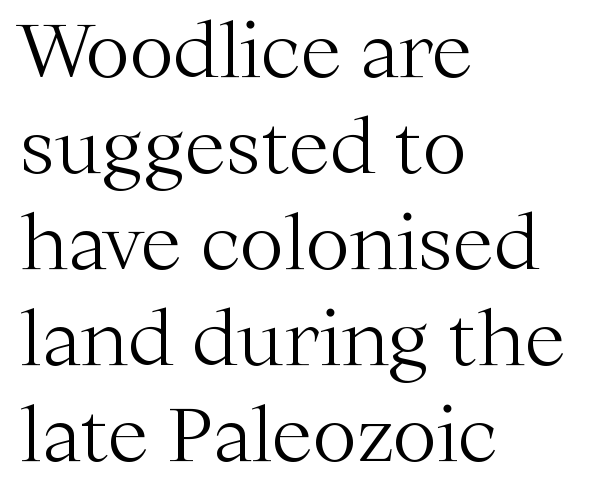
{"serif": "yes", "italic": "no", "bold": "no", "weight": "light", "width": "normal", "stroke_contrast": "medium", "x_height": "medium", "monospaced": "no", "underline": "no", "align": "left", "line_spacing": "normal", "line_spacing_ratio": 1.28, "letter_spacing": "normal", "letter_spacing_em": 0.0, "glyph_px": 75}
